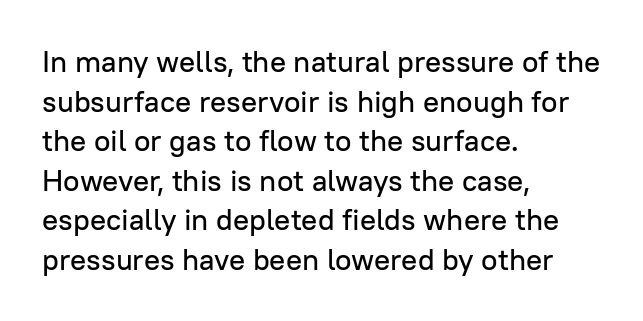
The image shows 30 px sans-serif type, upright; set left-aligned, normal line spacing (1.32x), normal letter spacing, not underlined; low stroke contrast and a medium x-height.
